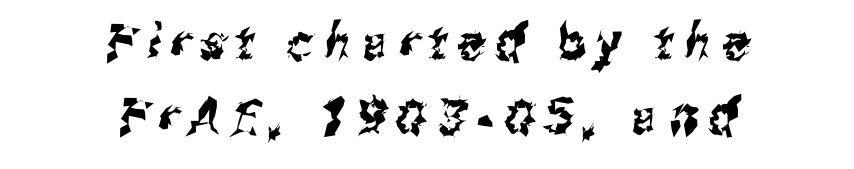
Notice how descenders clear the ascenders below comfortably — that's standard leading. Between one letter and the next there's a generous, obvious gap. In terms of letterform style, serifs are entirely absent. The compositor balanced each line on the midline. Nobody drew a line under any word here. You could not count columns in this text — the font is proportionally spaced.
